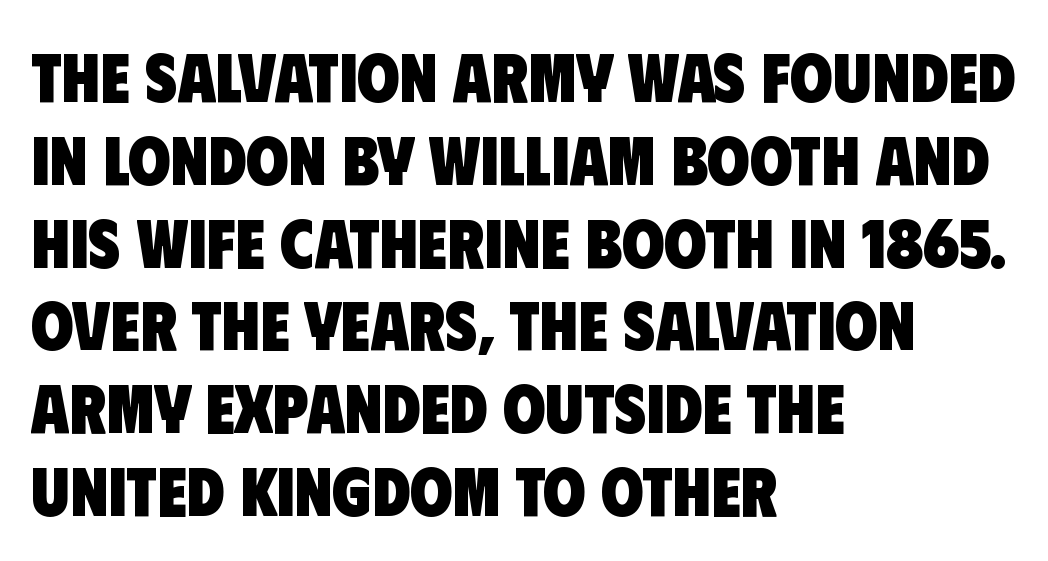
Q: Is the text bold? A: Yes.
Q: Is the typeface a serif or a sans-serif typeface? A: Sans-serif.
Q: Is the text underlined? A: No.
Q: How is the paragraph aligned? A: Left-aligned.
Q: Is the spacing between letters normal or unusually wide? A: Normal.
Q: Width (condensed, normal, or wide)? A: Condensed.
Q: Stroke contrast? A: Low.
Q: x-height? A: Large.
Q: Monospaced? A: No.
